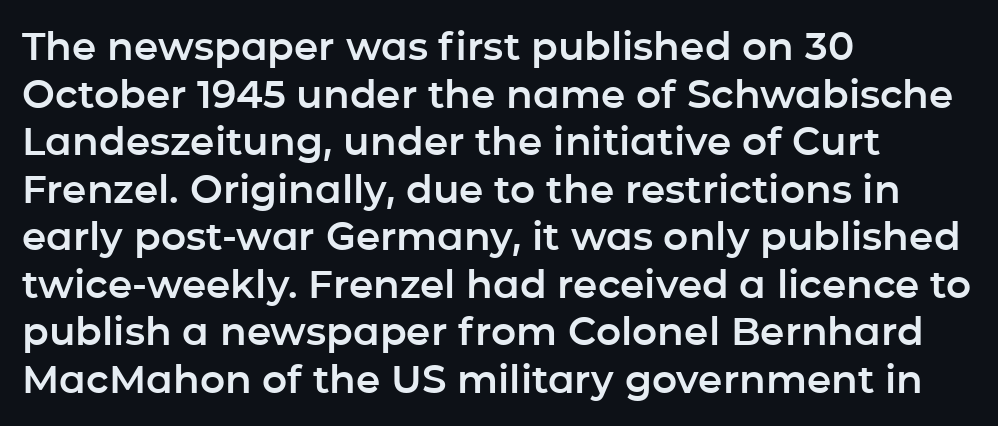
Words appear dense and cohesive because spacing is normal. Rule under the text: the space is simply empty. A typesetter would label this face a sans. Characters remain perfectly vertical along every line. The letters advance in unequal steps, a hallmark of proportional type. The lines are quadded left.
